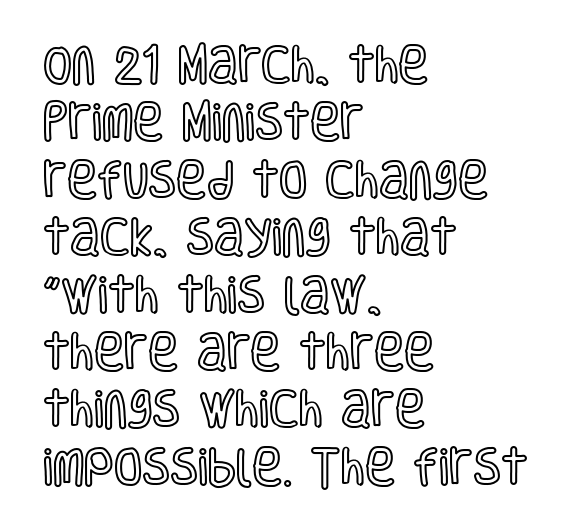
The image shows 41 px condensed type, upright; set left-aligned, normal line spacing (1.4x), normal letter spacing, not underlined; a large x-height.
